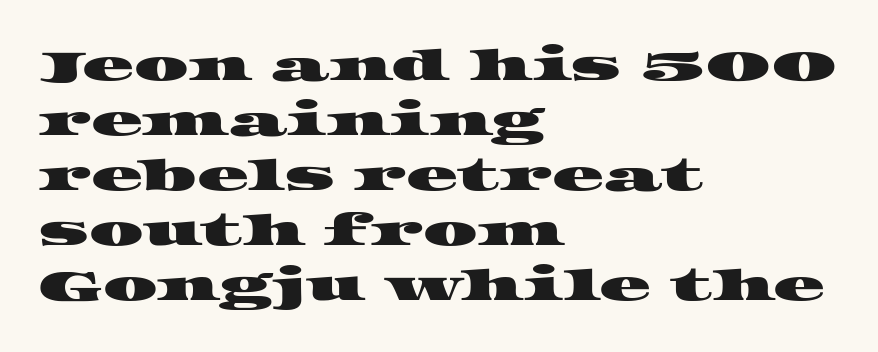
The image shows 43 px wide serif type; set left-aligned, normal line spacing (1.28x), normal letter spacing, not underlined; high stroke contrast and a large x-height.
